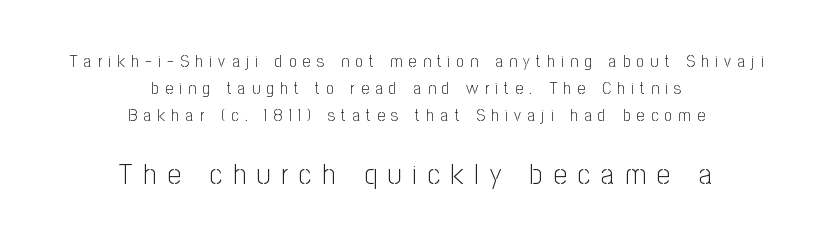
The image shows 29 px light, condensed sans-serif type, upright; set centered, normal line spacing (1.6x), unusually wide letter spacing (+0.38 em), not underlined; the second (bottom) block is 1.71x larger; low stroke contrast and a medium x-height.
